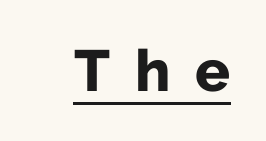
Each word looks stretched out because of the extra space between its letters. Classification — sans serif. This sample uses an upright cut, with every glyph sitting square on the baseline. Note the varied advance widths — an 'i' is clearly narrower than an 'm'. The letters are bold, with thick, heavy strokes.
